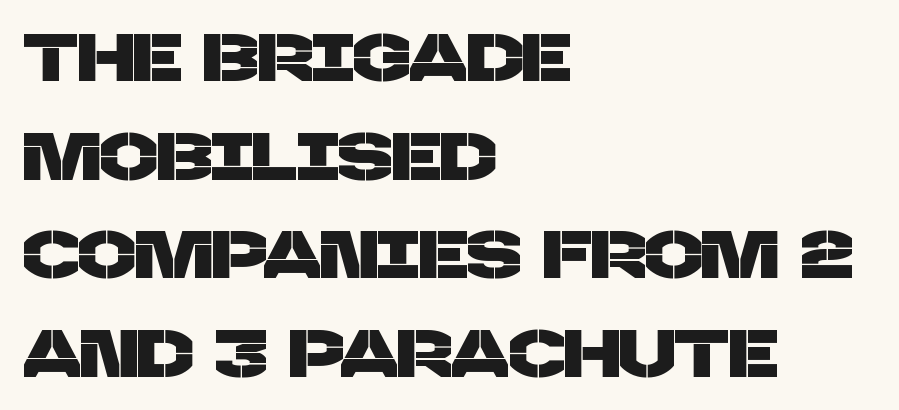
{"serif": "no", "width": "normal", "stroke_contrast": "low", "x_height": "large", "monospaced": "no", "underline": "no", "align": "left", "line_spacing": "normal", "line_spacing_ratio": 1.45, "letter_spacing": "normal", "letter_spacing_em": 0.0, "glyph_px": 68}
